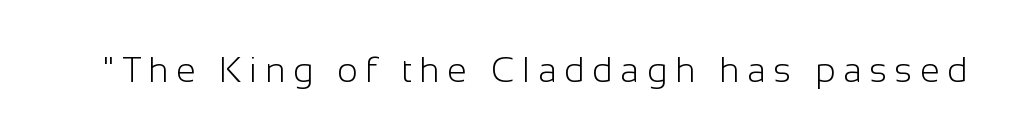
{"serif": "no", "italic": "no", "bold": "no", "weight": "light", "width": "normal", "stroke_contrast": "low", "x_height": "medium", "monospaced": "no", "underline": "no", "letter_spacing": "wide", "letter_spacing_em": 0.22, "glyph_px": 35}
